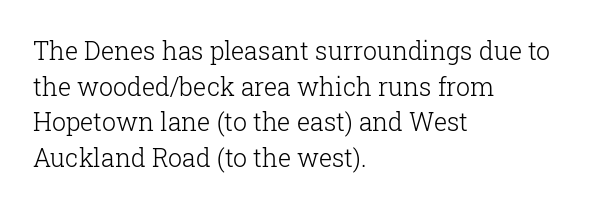
No word sits above an underline. These lines stack with their left ends in a neat column. The line-height multiplier appears to be the usual default. Ordinary non-slanted type is in use. Students, note that the glyphs here touch the page at normal intervals.
